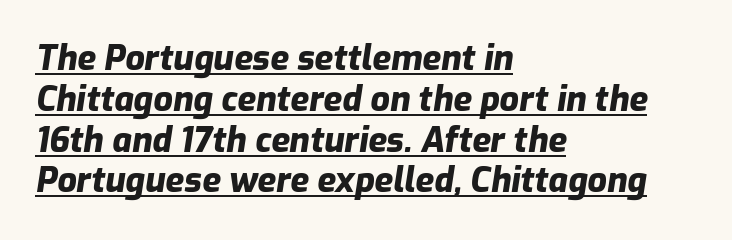
Q: Is the text bold? A: Yes.
Q: Is the text italic (slanted)? A: Yes, it leans right by about 9 degrees.
Q: Is the text underlined? A: Yes.
Q: How is the paragraph aligned? A: Left-aligned.
Q: Is the spacing between letters normal or unusually wide? A: Normal.
Q: Width (condensed, normal, or wide)? A: Normal.
Q: Stroke contrast? A: Low.
Q: x-height? A: Medium.
Q: Monospaced? A: No.
